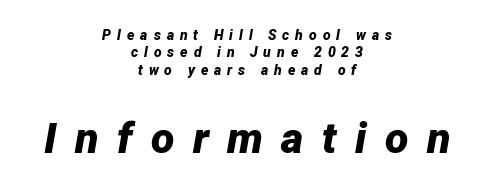
{"italic": "yes", "lean": "right", "slant_degrees": 12, "bold": "yes", "weight": "bold", "width": "normal", "stroke_contrast": "low", "x_height": "medium", "monospaced": "no", "underline": "no", "align": "center", "line_spacing_ratio": 1.24, "letter_spacing": "wide", "letter_spacing_em": 0.43, "larger_block": "second", "size_ratio": 3.07, "glyph_px": 43}
